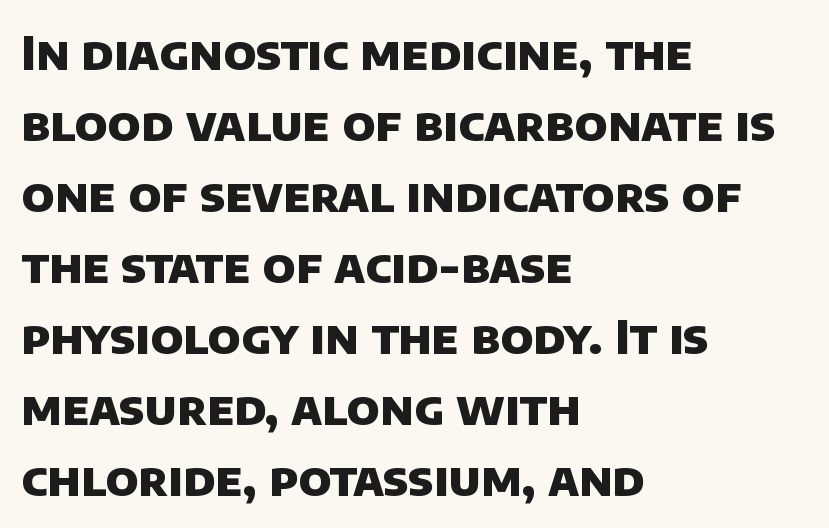
In terms of weight, the rendering is a true, heavy bold. This rendering employs a face without finishing strokes, i.e., a sans-serif. Does the copy run flush right? No — it runs flush left. The string is rendered with underlining switched off. The letterforms sit shoulder to shoulder at normal distance. Looks like regular typesetting: each glyph gets only the width it needs.
